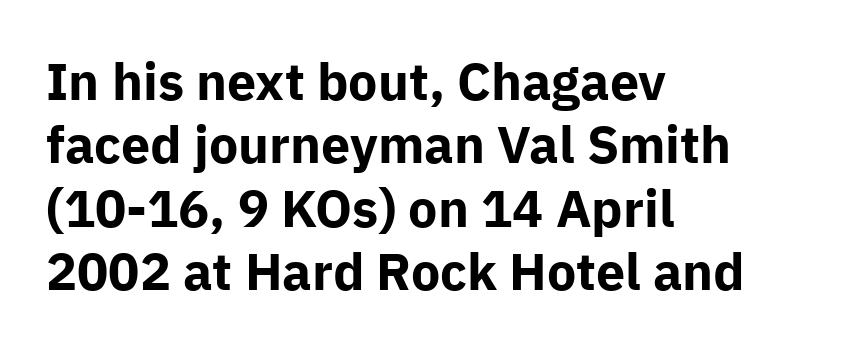
The image shows 52 px bold sans-serif type, upright; set left-aligned, line spacing 1.22x, normal letter spacing, not underlined; low stroke contrast and a medium x-height.
